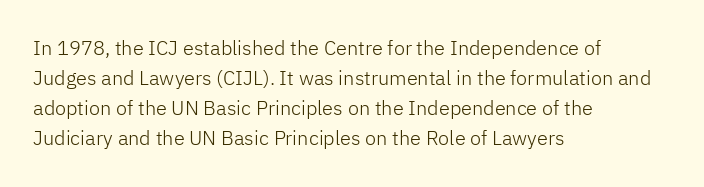
The face looks like a standard text weight, possibly lighter. A normal amount of white space separates one row of letters from the next. Line beginnings align vertically; line endings do not. The horizontal fit of the characters is conventional and even. The passage shown is not underscored anywhere.
